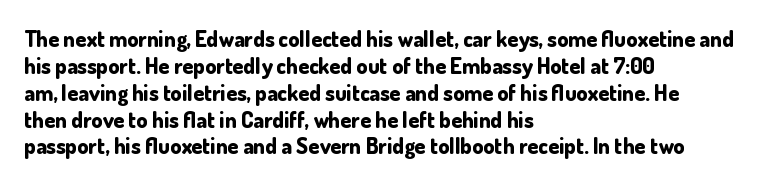
Q: Is the text bold? A: Yes.
Q: Is the text italic (slanted)? A: No, it is upright.
Q: Is the text underlined? A: No.
Q: How is the paragraph aligned? A: Left-aligned.
Q: Is the spacing between letters normal or unusually wide? A: Normal.
